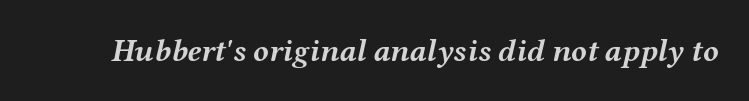
The image shows 32 px semibold, wide type, italic (leaning right); set normal letter spacing, not underlined; medium stroke contrast and a medium x-height.
